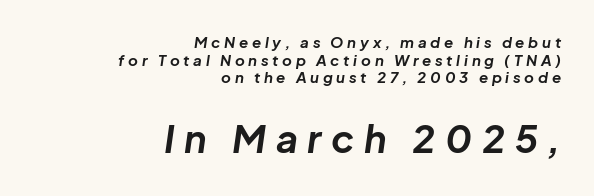
Q: Is the text bold? A: Yes.
Q: Is the text italic (slanted)? A: Yes, it leans right by about 8 degrees.
Q: Is the text underlined? A: No.
Q: How is the paragraph aligned? A: Right-aligned.
Q: Is the spacing between letters normal or unusually wide? A: Unusually wide.
Q: Which block of text is set in a larger size, the first (top) or the second (bottom)? A: The second (bottom) one.
Q: Width (condensed, normal, or wide)? A: Normal.
Q: Stroke contrast? A: Low.
Q: x-height? A: Medium.
Q: Monospaced? A: No.
